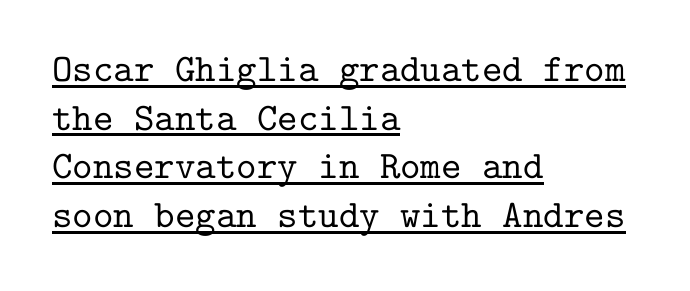
Does the copy run flush right? No — it runs flush left. Leading: standard. A typesetter would label this face a serif. Underline: present. Honestly, the letter spacing is just normal — you wouldn't notice it. A roman cut, with each character standing at attention.
